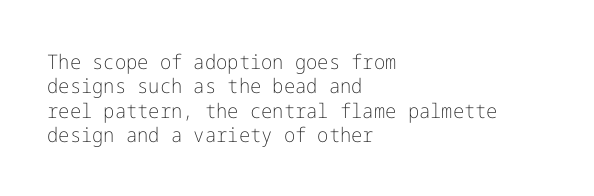
Q: Is the text bold? A: No.
Q: Is the text italic (slanted)? A: No, it is upright.
Q: Is the text underlined? A: No.
Q: How is the paragraph aligned? A: Left-aligned.
Q: Is the spacing between letters normal or unusually wide? A: Normal.
